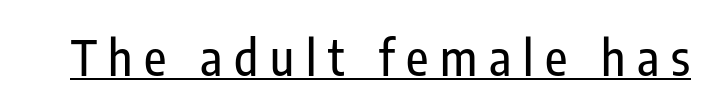
The image shows 49 px condensed sans-serif type, upright; set unusually wide letter spacing (+0.24 em), underlined; low stroke contrast and a medium x-height.
